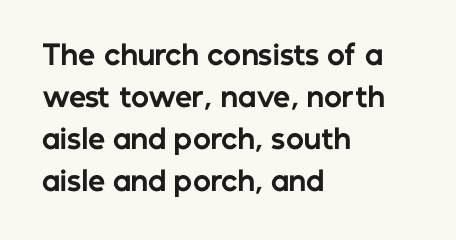
The image shows 27 px bold type, upright; set left-aligned, normal line spacing (1.55x), normal letter spacing, not underlined.
